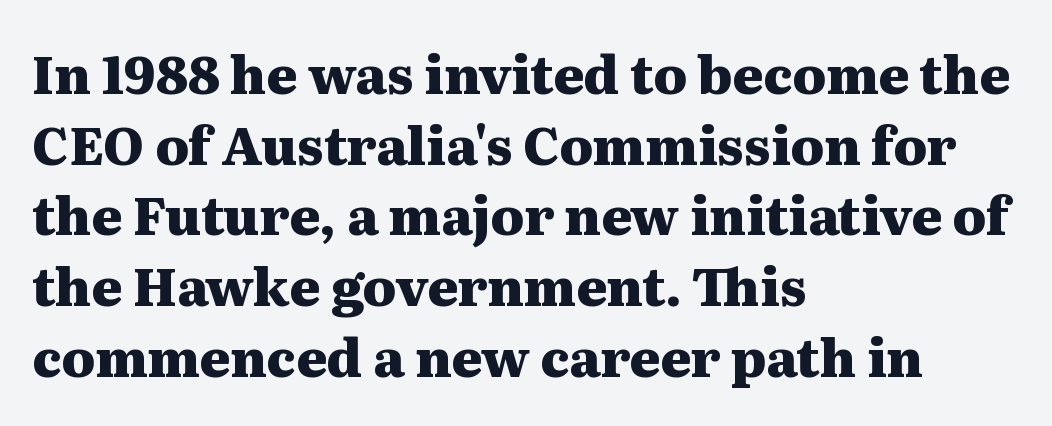
The image shows 52 px heavy, wide serif type, upright; set left-aligned, normal line spacing (1.36x), normal letter spacing, not underlined; medium stroke contrast and a medium x-height.
